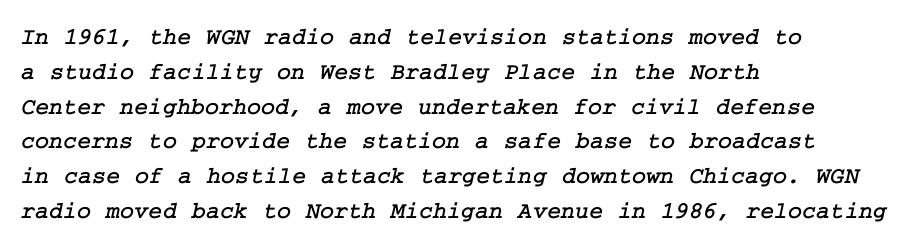
The image shows 24 px text type; set left-aligned, normal line spacing (1.45x), normal letter spacing, not underlined.
